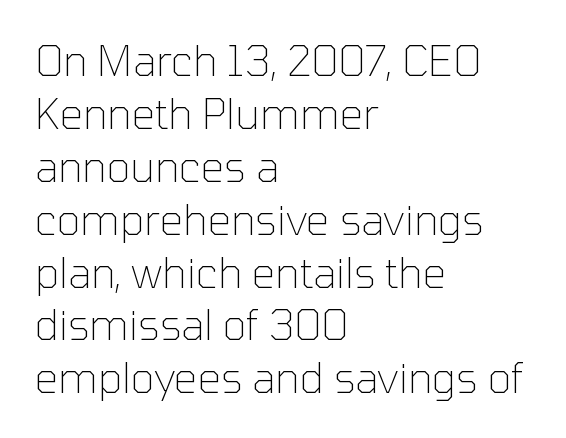
The tracking reads as untouched default to a designer's eye. Serifs: no, the terminals of the letterforms are clean. Normally led — the rows are evenly, conventionally spaced. Plain, unruled lines of type.
